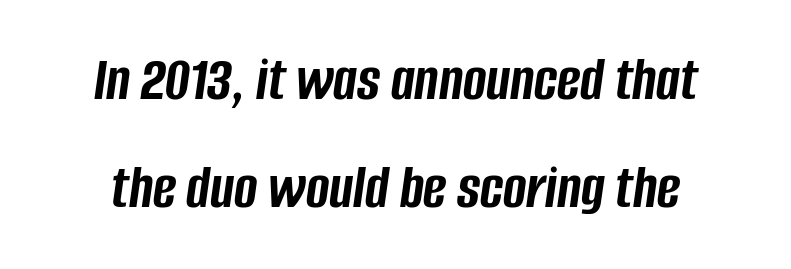
The image shows 63 px semibold, condensed type, italic (leaning right); set line spacing 1.72x, normal letter spacing, not underlined; low stroke contrast and a large x-height.
